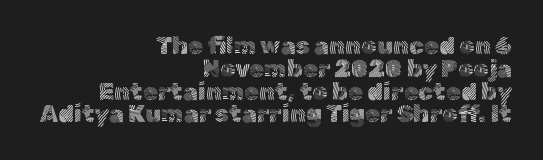
Q: Is the text bold? A: No.
Q: Is the text italic (slanted)? A: No, it is upright.
Q: Is the text underlined? A: No.
Q: How is the paragraph aligned? A: Right-aligned.
Q: Is the spacing between letters normal or unusually wide? A: Normal.
Q: Is the spacing between lines tight, normal or loose? A: Tight.
